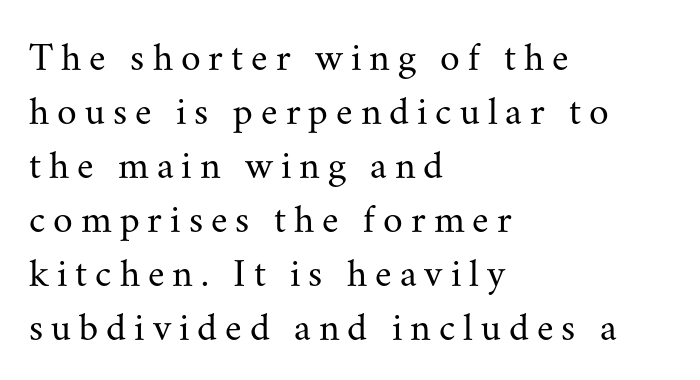
The image shows 40 px regular-weight serif type, upright; set left-aligned, normal line spacing (1.35x), unusually wide letter spacing (+0.2 em), not underlined; medium stroke contrast and a small x-height.
